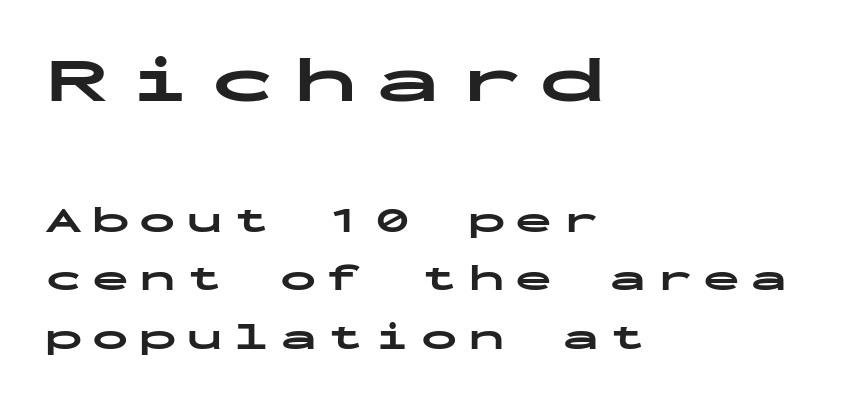
Q: Is the text bold? A: Yes.
Q: Is the text italic (slanted)? A: No, it is upright.
Q: Is the typeface a serif or a sans-serif typeface? A: Sans-serif.
Q: Is the text underlined? A: No.
Q: How is the paragraph aligned? A: Left-aligned.
Q: Is the spacing between letters normal or unusually wide? A: Unusually wide.
Q: Is the spacing between lines tight, normal or loose? A: Normal.
Q: Which block of text is set in a larger size, the first (top) or the second (bottom)? A: The first (top) one.
Q: Width (condensed, normal, or wide)? A: Wide.
Q: Stroke contrast? A: Low.
Q: x-height? A: Medium.
Q: Monospaced? A: Yes.
